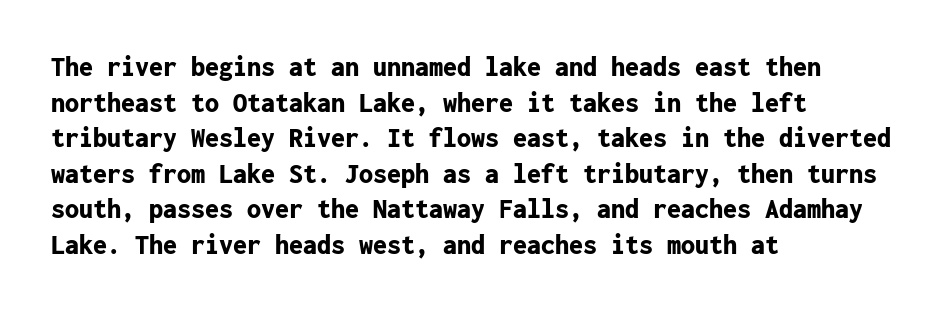
Has an underline been added? It has not. Serifs: no, the terminals of the letterforms are clean. Reading down the block, your eye returns to a fixed left position each line. Posture: upright roman. The passage shown stacks its lines at a standard gap.
